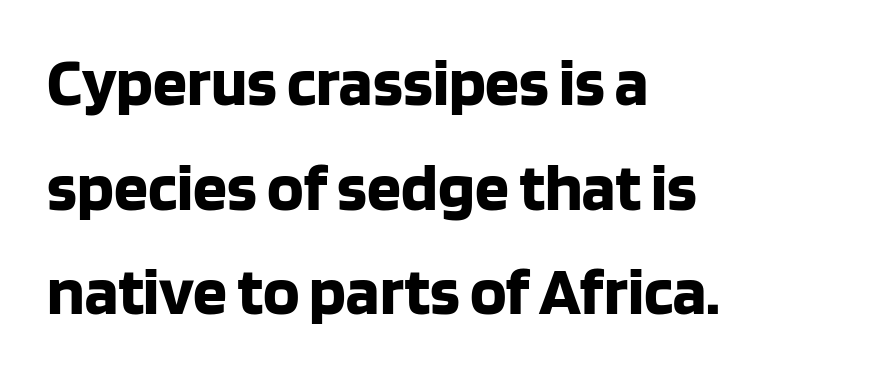
{"serif": "no", "italic": "no", "bold": "yes", "weight": "bold", "width": "normal", "stroke_contrast": "low", "x_height": "large", "monospaced": "no", "underline": "no", "align": "left", "line_spacing": "normal", "line_spacing_ratio": 1.54, "letter_spacing": "normal", "letter_spacing_em": 0.0, "glyph_px": 68}
